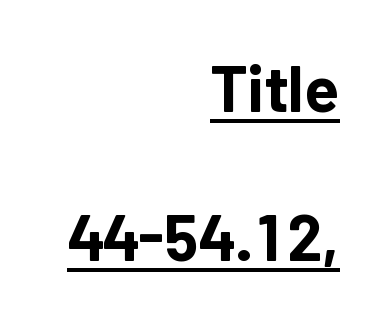
{"serif": "no", "italic": "no", "bold": "yes", "weight": "bold", "width": "normal", "stroke_contrast": "low", "x_height": "medium", "monospaced": "no", "underline": "yes", "align": "right", "line_spacing": "loose", "line_spacing_ratio": 2.33, "letter_spacing": "normal", "letter_spacing_em": 0.0, "glyph_px": 64}
